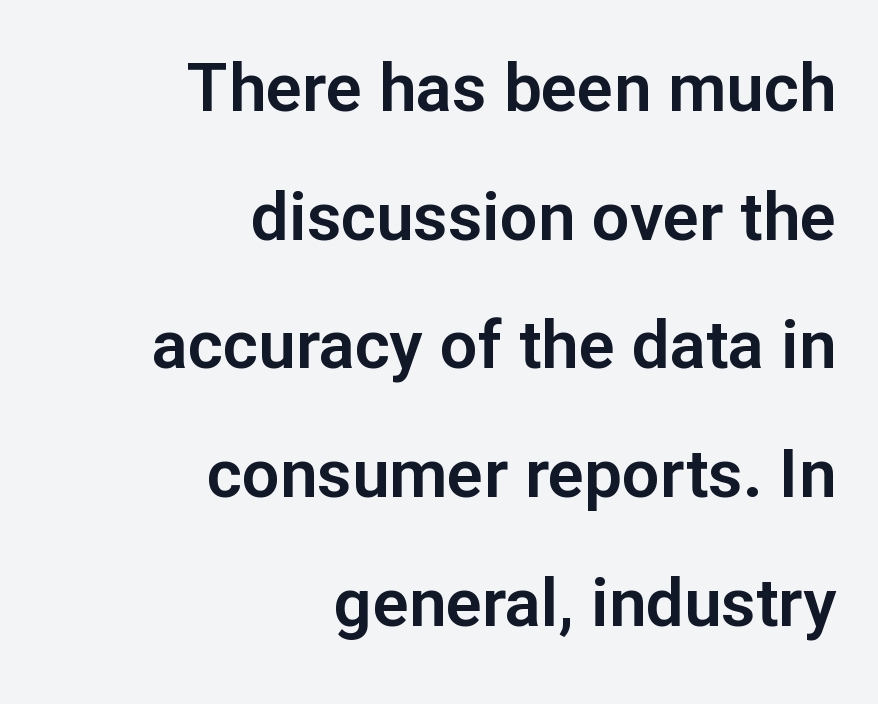
Note the varied advance widths — an 'i' is clearly narrower than an 'm'. Type without underlining. The line-height multiplier appears high, well above default. The typeface chosen for these lines omits serifs. The setting favours the right margin, as signatures and pull-quotes sometimes do. Every stem runs plumb, perpendicular to the baseline.
